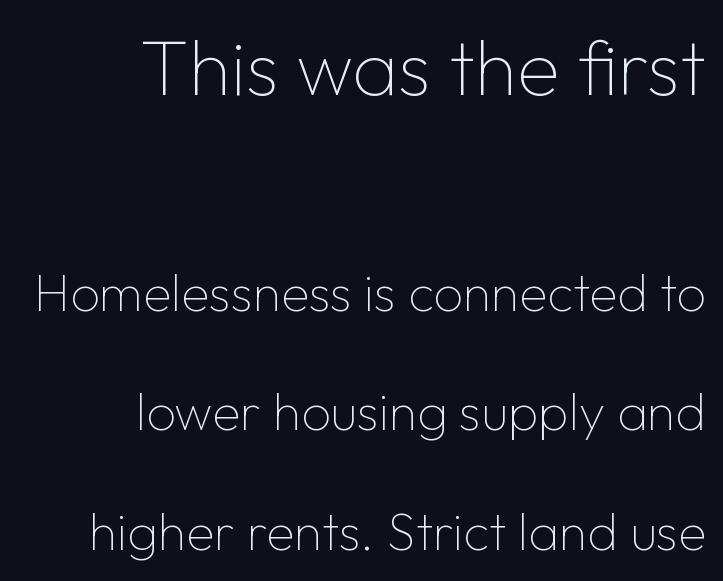
Default kerning and tracking; the words read as compact shapes. Successive baselines arrive slowly, with a big drop between each. Clear beneath every line of the passage. The compositor pushed each line to the right boundary.
